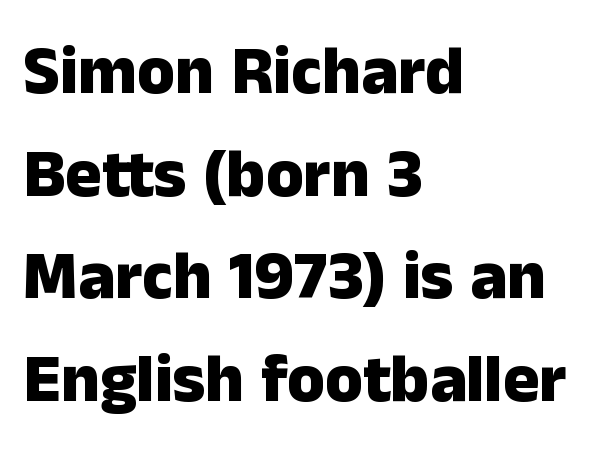
Q: Is the text bold? A: Yes.
Q: Is the text italic (slanted)? A: No, it is upright.
Q: Is the typeface a serif or a sans-serif typeface? A: Sans-serif.
Q: Is the text underlined? A: No.
Q: How is the paragraph aligned? A: Left-aligned.
Q: Is the spacing between letters normal or unusually wide? A: Normal.
Q: Is the spacing between lines tight, normal or loose? A: Normal.
Q: Width (condensed, normal, or wide)? A: Normal.
Q: Stroke contrast? A: Low.
Q: x-height? A: Medium.
Q: Monospaced? A: No.
